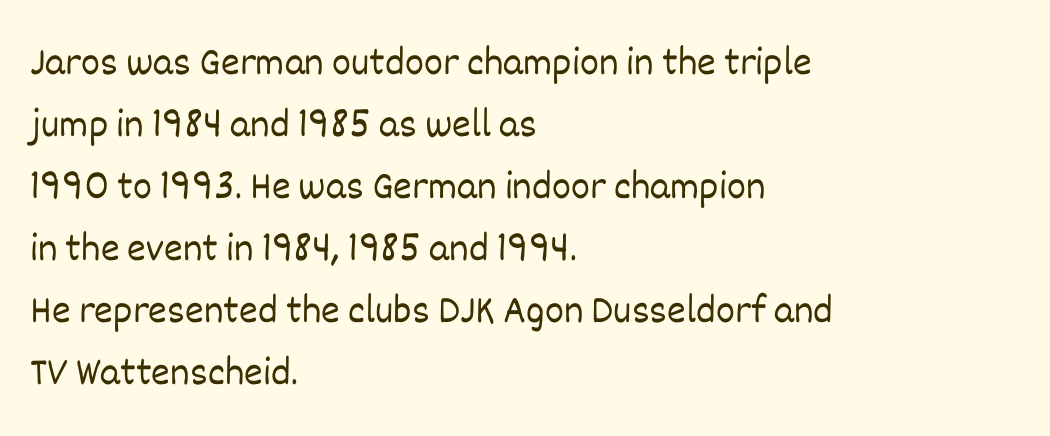
Q: Is the text bold? A: No.
Q: Is the text italic (slanted)? A: No, it is upright.
Q: Is the text underlined? A: No.
Q: How is the paragraph aligned? A: Left-aligned.
Q: Is the spacing between letters normal or unusually wide? A: Normal.
Q: Is the spacing between lines tight, normal or loose? A: Normal.
Q: Width (condensed, normal, or wide)? A: Normal.
Q: Stroke contrast? A: Low.
Q: x-height? A: Large.
Q: Monospaced? A: No.
